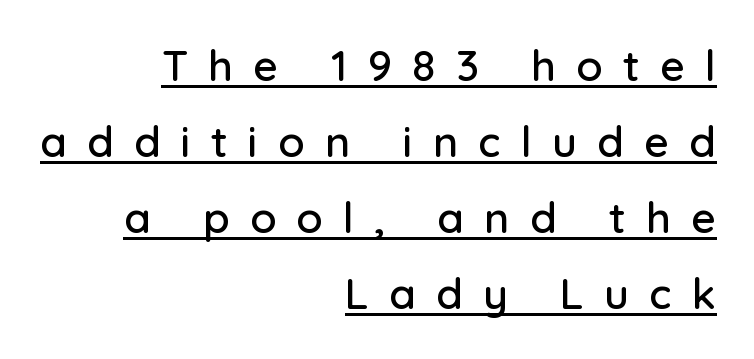
Each letter's strokes conclude bluntly, with no projecting serifs. Decoration check: the copy is underlined. The passage shown is typed in a proportional face where columns would drift. Compared with a flush-left layout, this one pins lines to the opposite, right side.
